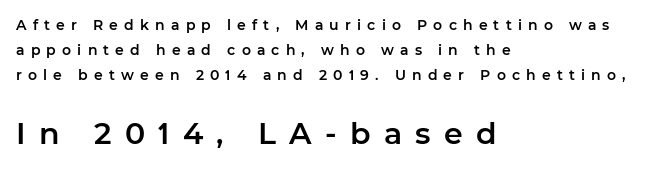
The image shows 30 px sans-serif type, upright; set left-aligned, line spacing 1.77x, unusually wide letter spacing (+0.44 em), not underlined; the second (bottom) block is 2.14x larger; low stroke contrast and a medium x-height.
